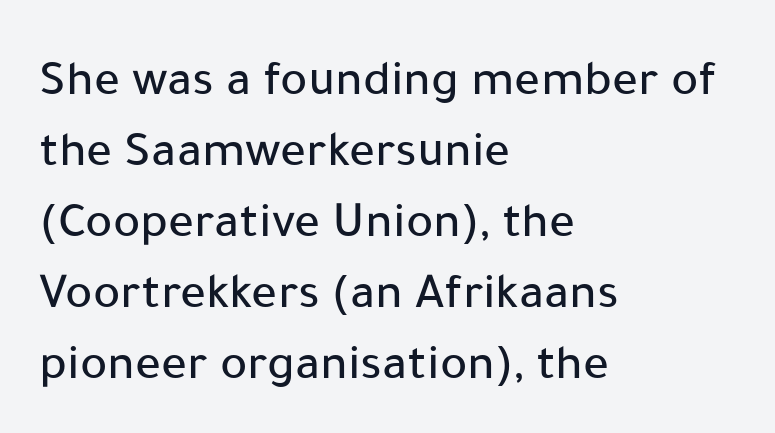
If you measured baseline to baseline, you'd find a middling distance. Alignment: flush left. Looks like regular typesetting: each glyph gets only the width it needs. The lettering holds an erect, upright posture throughout. The tracking reads as untouched default to a designer's eye.
